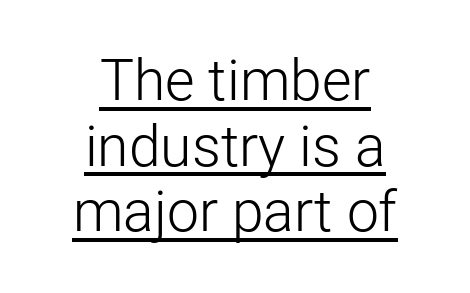
The image shows 57 px light sans-serif type, upright; set centered, tight line spacing (1.15x), normal letter spacing, underlined; low stroke contrast and a medium x-height.
